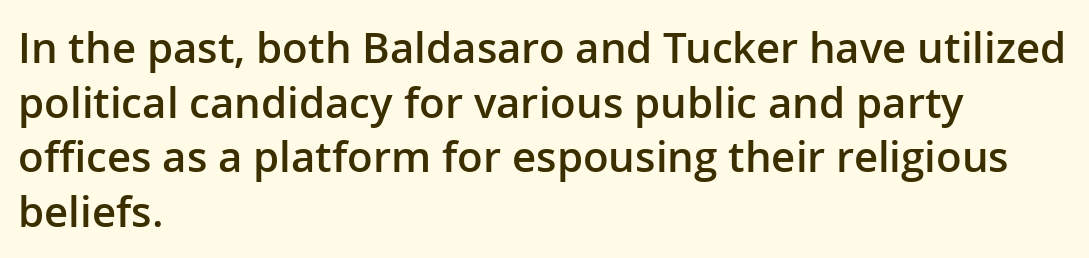
Q: Is the text bold? A: Semi-bold.
Q: Is the text italic (slanted)? A: No, it is upright.
Q: Is the typeface a serif or a sans-serif typeface? A: Sans-serif.
Q: Is the text underlined? A: No.
Q: How is the paragraph aligned? A: Left-aligned.
Q: Is the spacing between letters normal or unusually wide? A: Normal.
Q: Is the spacing between lines tight, normal or loose? A: Normal.
Q: Width (condensed, normal, or wide)? A: Normal.
Q: Stroke contrast? A: Low.
Q: x-height? A: Medium.
Q: Monospaced? A: No.
